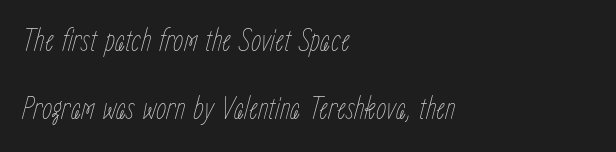
Q: Is the text bold? A: No.
Q: Is the text italic (slanted)? A: Yes, it leans right by about 15 degrees.
Q: Is the text underlined? A: No.
Q: How is the paragraph aligned? A: Left-aligned.
Q: Is the spacing between letters normal or unusually wide? A: Normal.
Q: Is the spacing between lines tight, normal or loose? A: Loose.
Q: Width (condensed, normal, or wide)? A: Condensed.
Q: Stroke contrast? A: Low.
Q: x-height? A: Medium.
Q: Monospaced? A: No.
